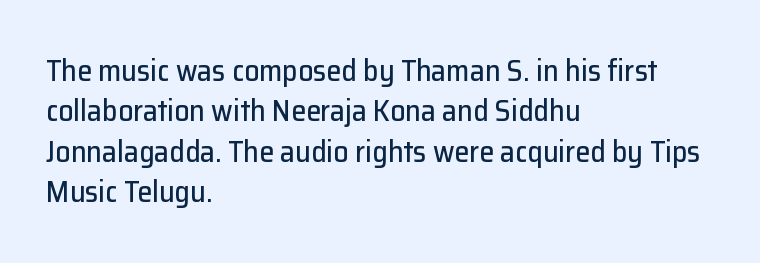
{"serif": "no", "italic": "no", "width": "normal", "stroke_contrast": "low", "x_height": "medium", "monospaced": "no", "underline": "no", "align": "left", "line_spacing": "normal", "line_spacing_ratio": 1.35, "letter_spacing": "normal", "letter_spacing_em": 0.0, "glyph_px": 30}
